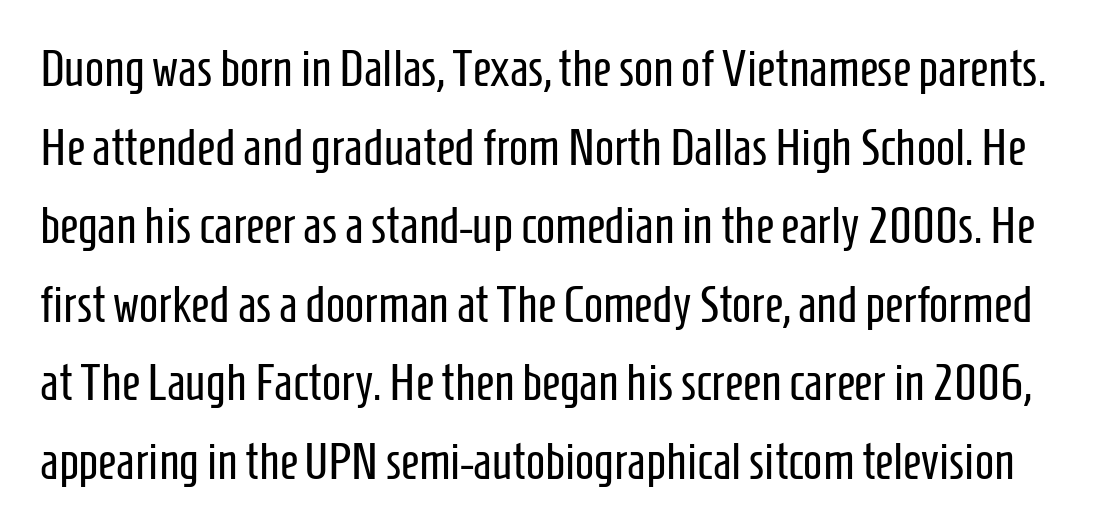
The image shows 51 px regular-weight, condensed sans-serif type, upright; set normal line spacing (1.54x), normal letter spacing, not underlined; low stroke contrast and a medium x-height.
